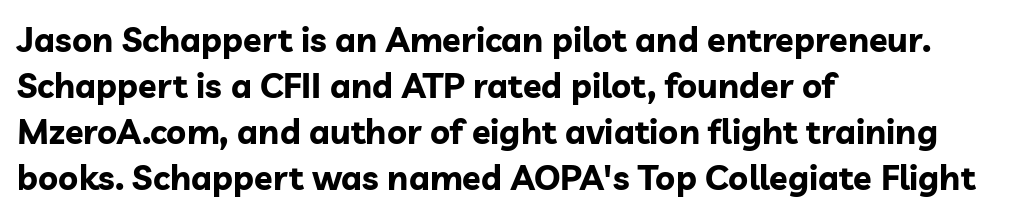
Q: Is the text bold? A: Yes.
Q: Is the text italic (slanted)? A: No, it is upright.
Q: Is the typeface a serif or a sans-serif typeface? A: Sans-serif.
Q: Is the text underlined? A: No.
Q: How is the paragraph aligned? A: Left-aligned.
Q: Is the spacing between letters normal or unusually wide? A: Normal.
Q: Is the spacing between lines tight, normal or loose? A: Normal.
Q: Width (condensed, normal, or wide)? A: Normal.
Q: Stroke contrast? A: Low.
Q: x-height? A: Medium.
Q: Monospaced? A: No.
